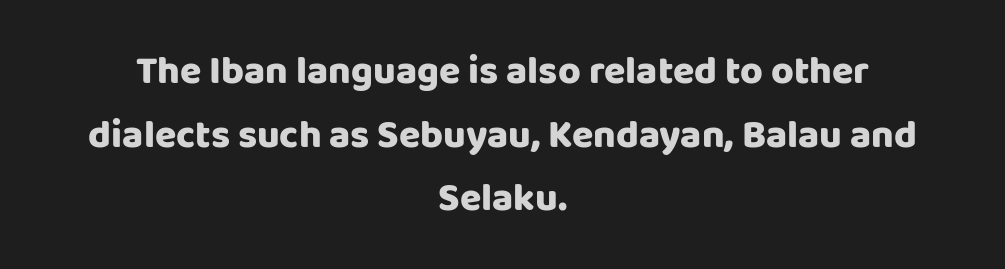
The image shows 39 px heavy sans-serif type, upright; set centered, normal line spacing (1.63x), normal letter spacing, not underlined; low stroke contrast and a large x-height.
